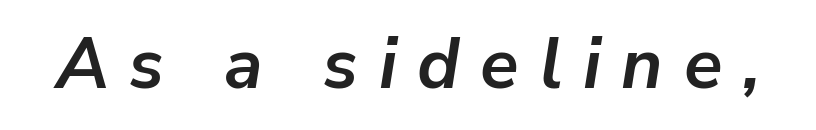
{"italic": "yes", "lean": "right", "slant_degrees": 9, "bold": "yes", "weight": "semibold", "width": "normal", "stroke_contrast": "low", "x_height": "medium", "monospaced": "no", "underline": "no", "letter_spacing": "wide", "letter_spacing_em": 0.29, "glyph_px": 71}
